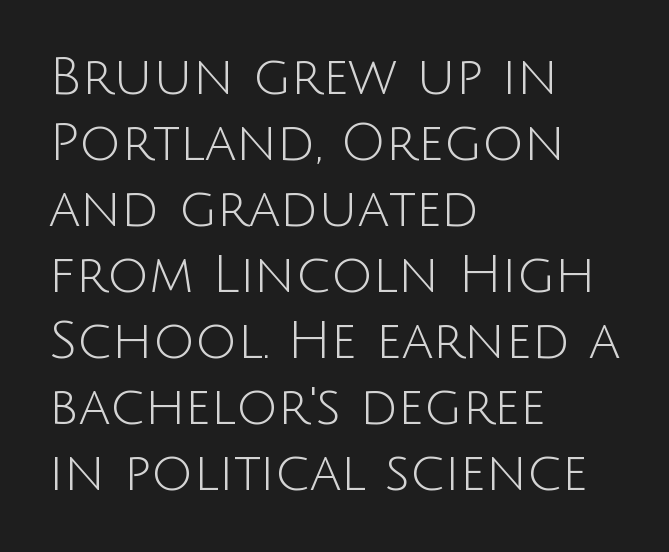
The gaps between neighbouring characters are ordinary and unremarkable. The rendering uses natural spacing where letterforms have individual widths. Alignment: flush left. Each letter's strokes conclude bluntly, with no projecting serifs.
